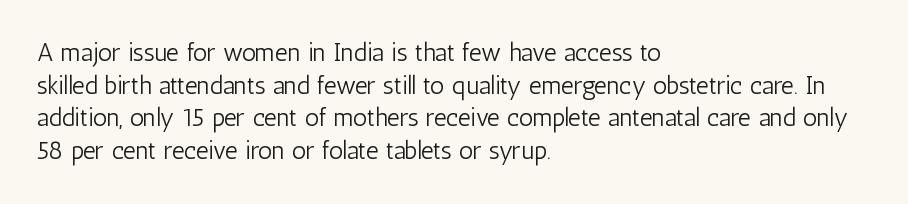
The image shows 25 px text type, upright; set left-aligned, normal line spacing (1.31x), normal letter spacing, not underlined.
